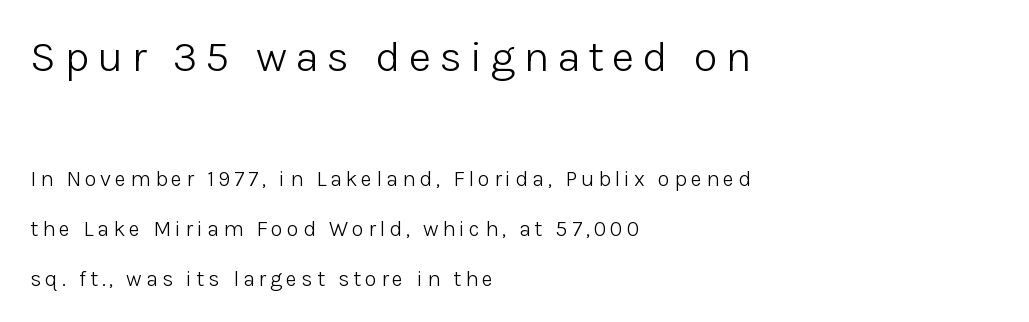
Successive baselines arrive slowly, with a big drop between each. Classification — sans serif. Which of the two is more prominent by size? The first, at the top. Do the characters align in a grid? No, the font is proportional. A quiet, ordinary-to-light weight characterises the typeface.
